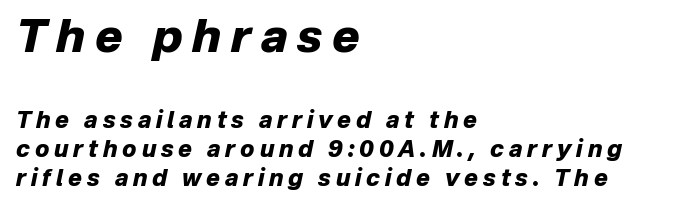
In terms of letterspacing, this is a distinctly airy, spread setting. Glance below the letters and you will spot only blank space. Which of the two is more prominent by size? The first, at the top. Notice how the passage keeps a crisp vertical edge on the left only. Rendered with sloped, italic letterforms.
